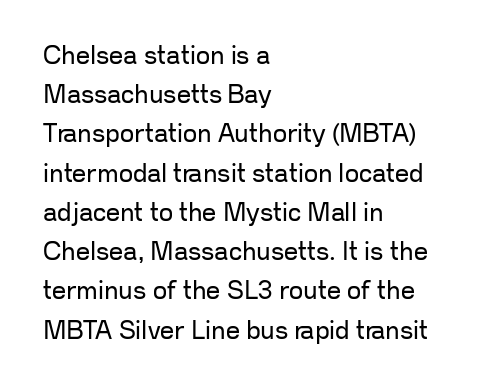
The image shows 25 px text type, upright; set left-aligned, normal line spacing (1.57x), normal letter spacing, not underlined.
